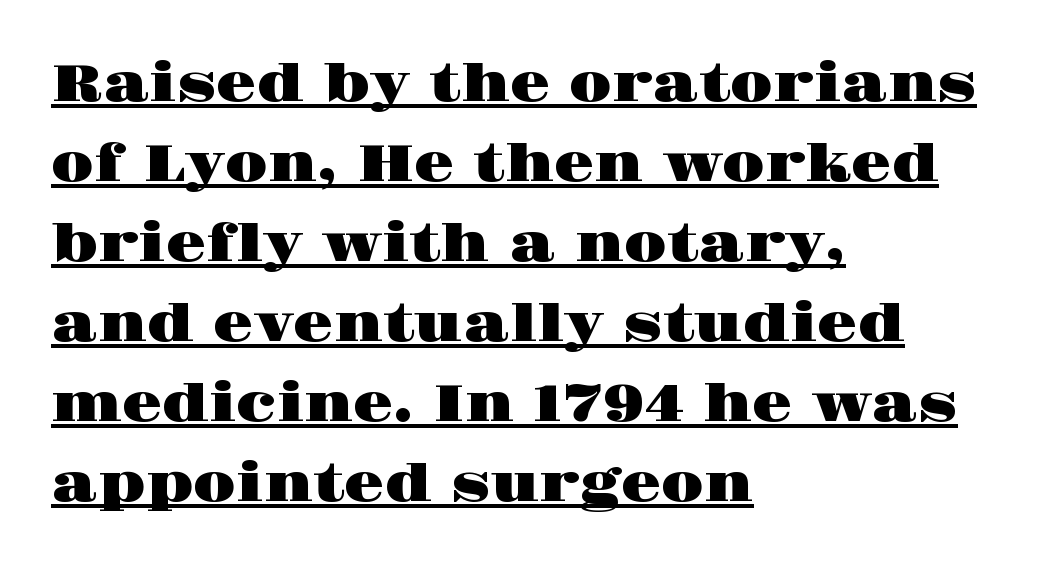
The image shows 52 px wide serif type, upright; set left-aligned, normal line spacing (1.54x), normal letter spacing, underlined; high stroke contrast and a large x-height.
